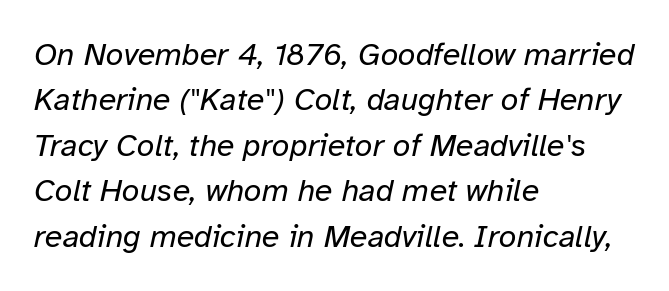
Q: Is the text bold? A: No.
Q: Is the text italic (slanted)? A: Yes, it leans right by about 12 degrees.
Q: Is the text underlined? A: No.
Q: How is the paragraph aligned? A: Left-aligned.
Q: Is the spacing between letters normal or unusually wide? A: Normal.
Q: Is the spacing between lines tight, normal or loose? A: Normal.
Q: Width (condensed, normal, or wide)? A: Normal.
Q: Stroke contrast? A: Low.
Q: x-height? A: Medium.
Q: Monospaced? A: No.
